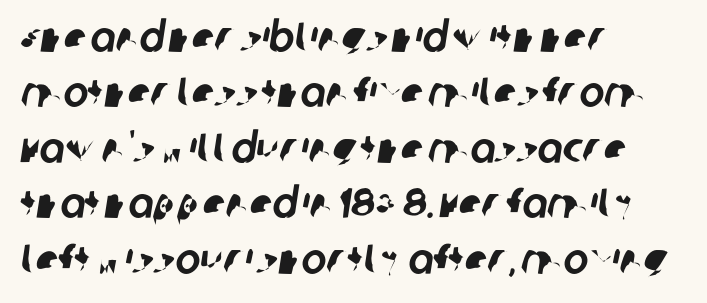
{"serif": "no", "width": "normal", "stroke_contrast": "low", "x_height": "large", "monospaced": "no", "underline": "no", "align": "left", "line_spacing": "normal", "line_spacing_ratio": 1.32, "letter_spacing": "normal", "letter_spacing_em": 0.0, "glyph_px": 42}
